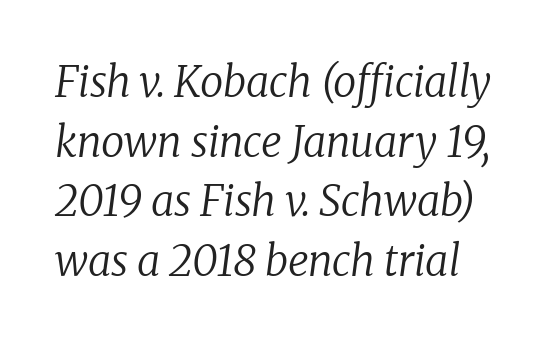
Is this a sans? No — the strokes have serifs. Is this a fixed-width face? No — the glyphs have proportional, varying widths. Compared with a typical body face, this is equally light or lighter still. These lines sit exactly where default settings would place them. These lines were composed using italics. The string is rendered with underlining switched off.
